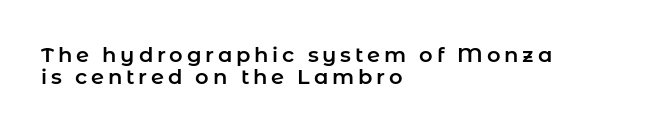
{"italic": "no", "underline": "no", "align": "left", "line_spacing": "tight", "line_spacing_ratio": 1.03, "glyph_px": 21}
